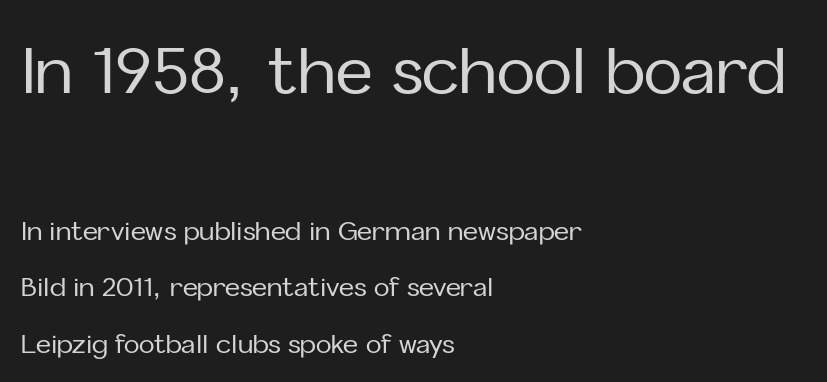
{"serif": "no", "italic": "no", "width": "normal", "stroke_contrast": "low", "x_height": "medium", "monospaced": "no", "underline": "no", "align": "left", "line_spacing": "loose", "line_spacing_ratio": 2.17, "letter_spacing": "normal", "letter_spacing_em": 0.0, "larger_block": "first", "size_ratio": 2.46, "glyph_px": 64}
